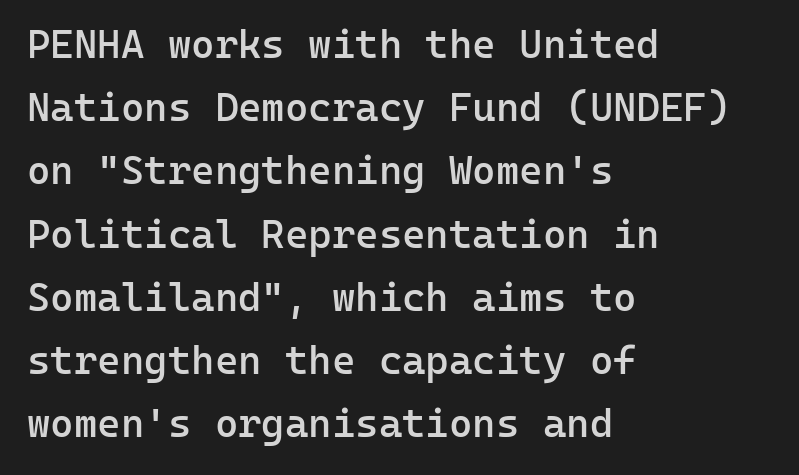
Q: Is the text bold? A: Semi-bold.
Q: Is the text italic (slanted)? A: No, it is upright.
Q: Is the typeface a serif or a sans-serif typeface? A: Sans-serif.
Q: Is the text underlined? A: No.
Q: How is the paragraph aligned? A: Left-aligned.
Q: Is the spacing between letters normal or unusually wide? A: Normal.
Q: Is the spacing between lines tight, normal or loose? A: Normal.
Q: Width (condensed, normal, or wide)? A: Normal.
Q: Stroke contrast? A: Low.
Q: x-height? A: Medium.
Q: Monospaced? A: Yes.
